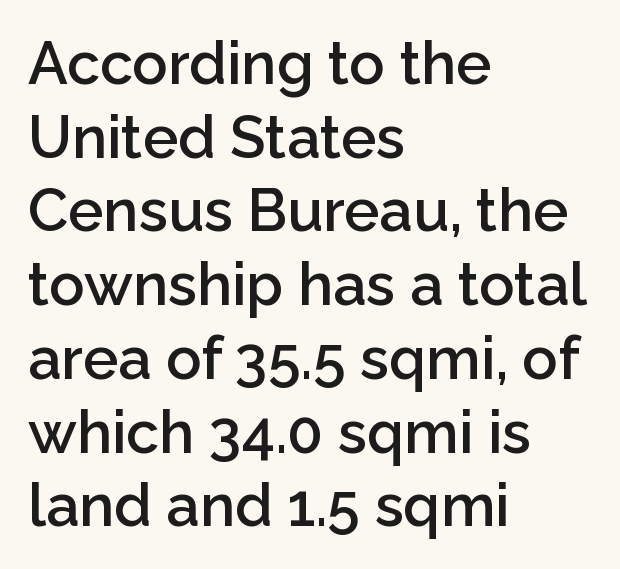
A bare baseline throughout the passage. This sample has the flowing, uneven cadence of proportional lettering. Note: no serifs on the glyphs. Students, note that the glyphs here touch the page at normal intervals. As a designer I'd log this as weight 600, semibold.
